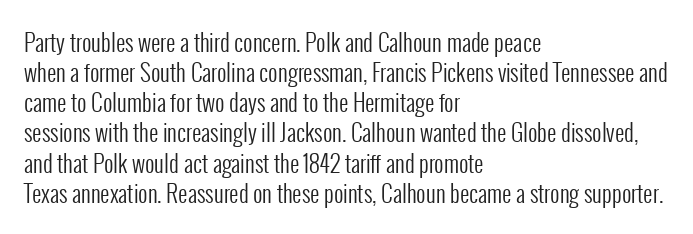
Teacher's note: observe the even left margin — that is flush-left alignment. Does extra space separate the letters? No, they use regular spacing. In terms of posture, this sample is upright. The glyphs are unaccompanied by any horizontal stroke below them. The lines sit at an ordinary, default distance from one another.
